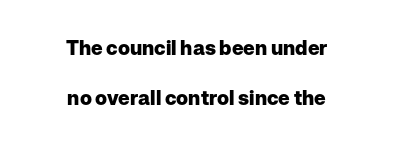
{"italic": "no", "bold": "yes", "underline": "no", "align": "center", "line_spacing": "loose", "line_spacing_ratio": 2.48, "letter_spacing": "normal", "letter_spacing_em": 0.0, "glyph_px": 20}
